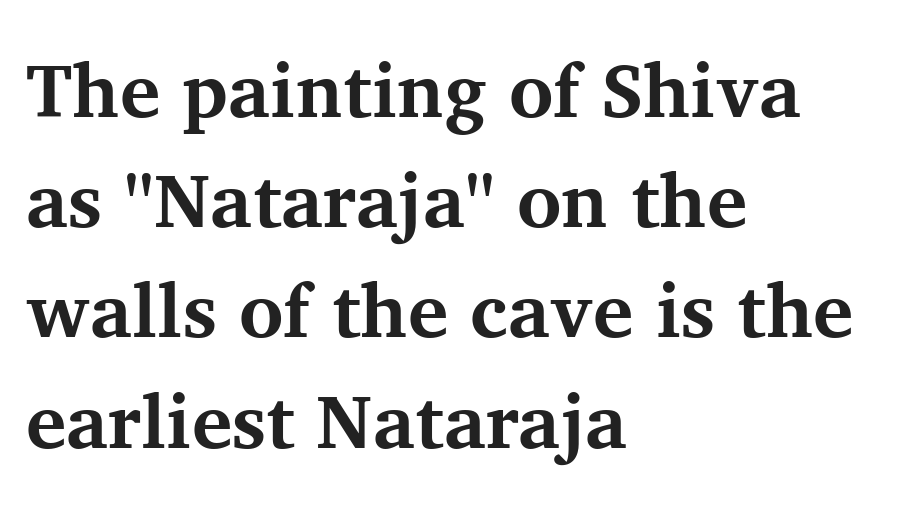
Q: Is the text bold? A: Yes.
Q: Is the text italic (slanted)? A: No, it is upright.
Q: Is the typeface a serif or a sans-serif typeface? A: Serif.
Q: Is the text underlined? A: No.
Q: How is the paragraph aligned? A: Left-aligned.
Q: Is the spacing between letters normal or unusually wide? A: Normal.
Q: Is the spacing between lines tight, normal or loose? A: Normal.
Q: Width (condensed, normal, or wide)? A: Normal.
Q: Stroke contrast? A: Medium.
Q: x-height? A: Medium.
Q: Monospaced? A: No.
